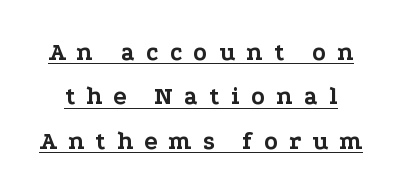
Q: Is the text bold? A: Yes.
Q: Is the text italic (slanted)? A: No, it is upright.
Q: Is the text underlined? A: Yes.
Q: Is the spacing between letters normal or unusually wide? A: Unusually wide.
